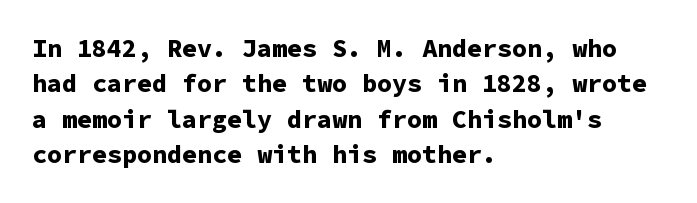
Q: Is the text bold? A: Yes.
Q: Is the text italic (slanted)? A: No, it is upright.
Q: Is the text underlined? A: No.
Q: How is the paragraph aligned? A: Left-aligned.
Q: Is the spacing between letters normal or unusually wide? A: Normal.
Q: Is the spacing between lines tight, normal or loose? A: Normal.
